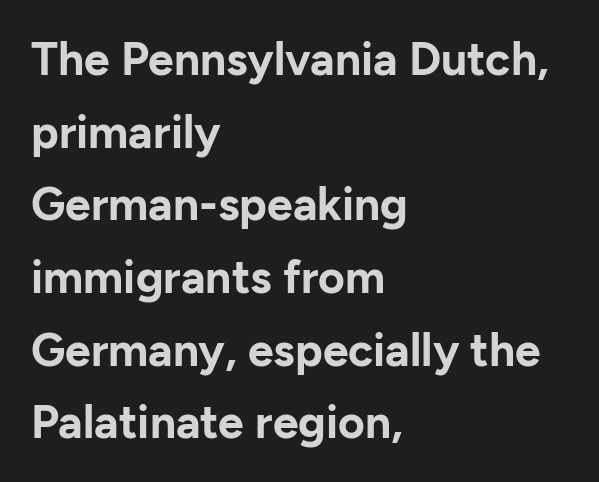
The image shows 46 px bold sans-serif type, upright; set left-aligned, normal line spacing (1.58x), normal letter spacing, not underlined; low stroke contrast and a medium x-height.
